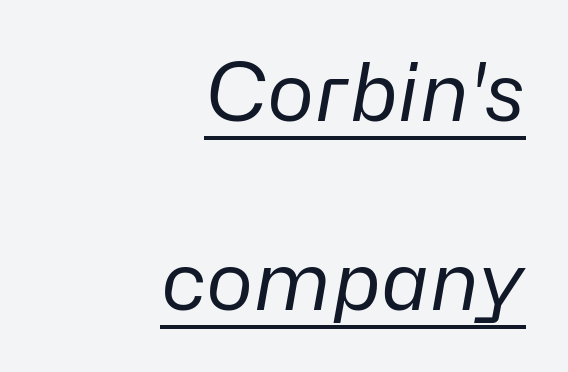
Quick note: interline space is abundant. Stems here are at most as thick as an everyday book face. In terms of posture, this sample is oblique. Note the varied advance widths — an 'i' is clearly narrower than an 'm'. Students, observe the line beneath the letters — that is underlining. Notice how the passage keeps a crisp vertical edge on the right only.
